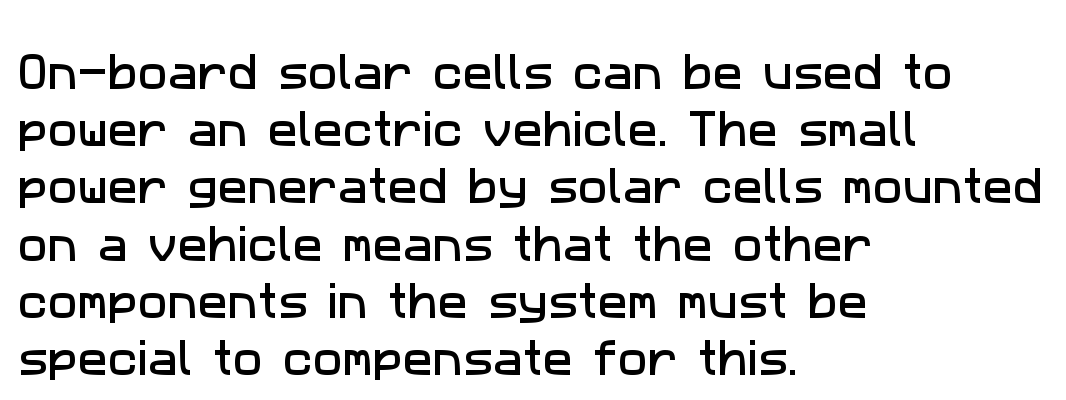
Q: Is the typeface a serif or a sans-serif typeface? A: Sans-serif.
Q: Is the text underlined? A: No.
Q: How is the paragraph aligned? A: Left-aligned.
Q: Is the spacing between letters normal or unusually wide? A: Normal.
Q: Is the spacing between lines tight, normal or loose? A: Normal.
Q: Width (condensed, normal, or wide)? A: Normal.
Q: Stroke contrast? A: Low.
Q: x-height? A: Medium.
Q: Monospaced? A: No.
